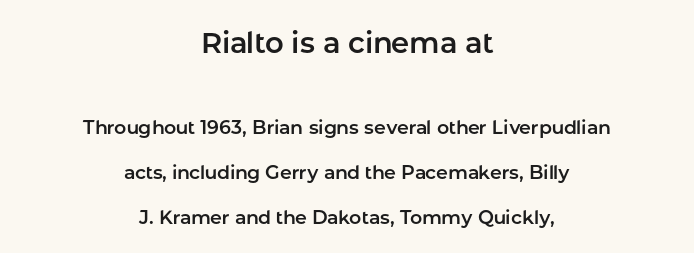
Q: Is the text italic (slanted)? A: No, it is upright.
Q: Is the typeface a serif or a sans-serif typeface? A: Sans-serif.
Q: Is the text underlined? A: No.
Q: How is the paragraph aligned? A: Centered.
Q: Is the spacing between letters normal or unusually wide? A: Normal.
Q: Is the spacing between lines tight, normal or loose? A: Loose.
Q: Which block of text is set in a larger size, the first (top) or the second (bottom)? A: The first (top) one.
Q: Width (condensed, normal, or wide)? A: Normal.
Q: Stroke contrast? A: Low.
Q: x-height? A: Medium.
Q: Monospaced? A: No.
